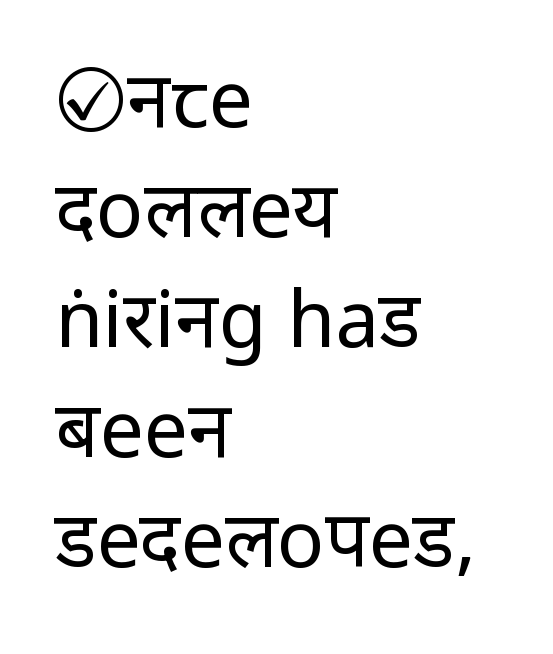
The image shows 78 px regular-weight, condensed sans-serif type, upright; set left-aligned, normal line spacing (1.41x), normal letter spacing, not underlined; low stroke contrast and a large x-height.
